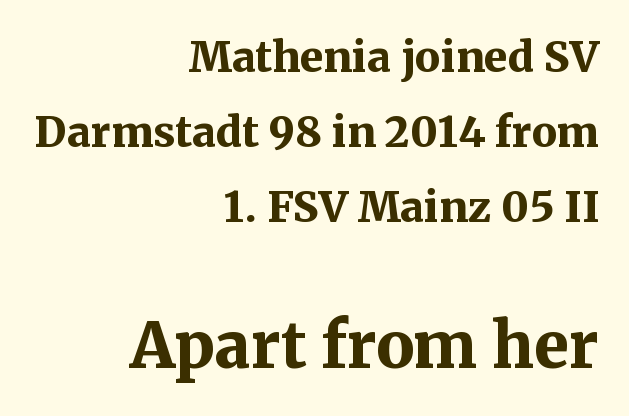
The image shows 63 px bold serif type, upright; set right-aligned, line spacing 1.79x, normal letter spacing, not underlined; the second (bottom) block is 1.5x larger; medium stroke contrast and a medium x-height.
